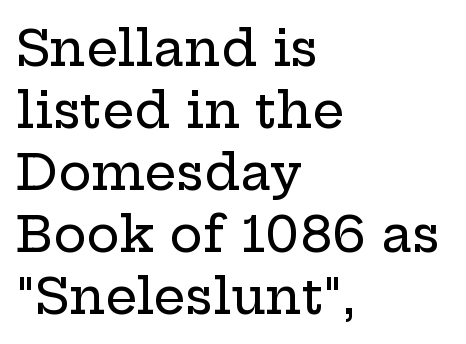
Is the letter spacing exaggerated? No — it looks like the ordinary default. Descenders hang freely into open space. Tall strokes in this sample are plumb rather than angled. This sample uses a serif face. Teacher's note: observe the even left margin — that is flush-left alignment.
